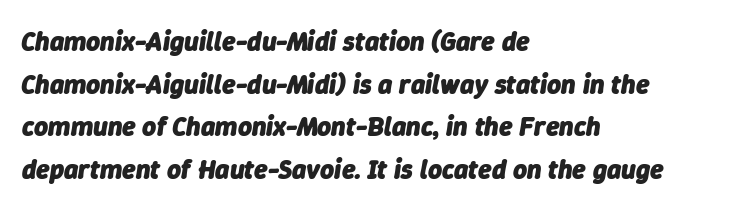
In terms of posture, this sample is oblique. Typesetter's note: full bold, strokes at maximum text heaviness. The leading is moderate, giving the passage an even texture. Each word holds together tightly as a unit, with standard inter-letter gaps. Type without underlining.
